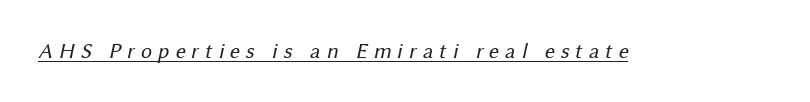
The image shows 22 px text type; set unusually wide letter spacing (+0.27 em), underlined.
